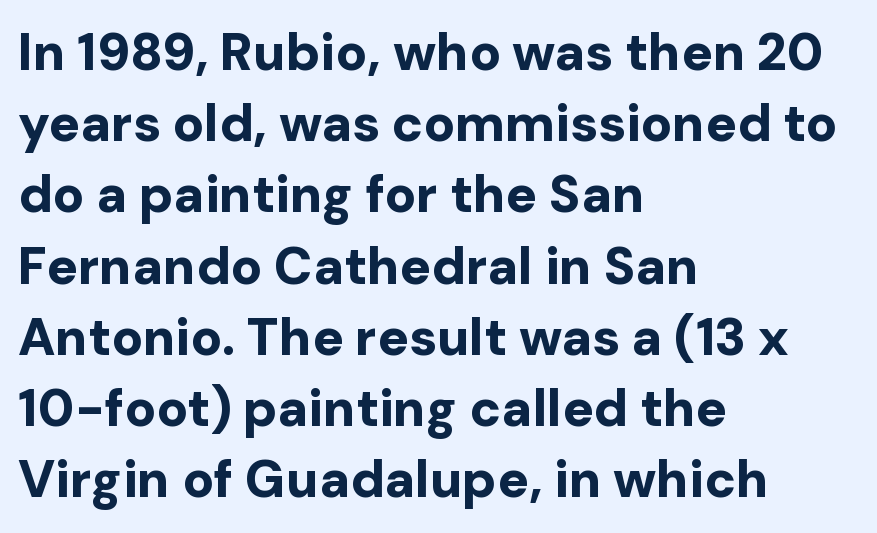
{"serif": "no", "italic": "no", "bold": "yes", "weight": "bold", "width": "normal", "stroke_contrast": "low", "x_height": "medium", "monospaced": "no", "underline": "no", "align": "left", "line_spacing": "normal", "line_spacing_ratio": 1.37, "letter_spacing": "normal", "letter_spacing_em": 0.0, "glyph_px": 52}
